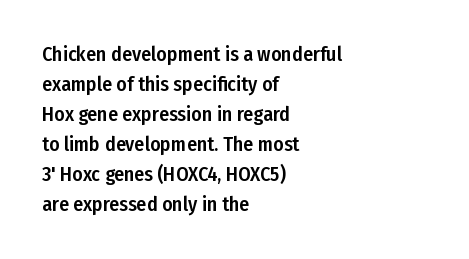
The passage shown has conventional tracking throughout. Is there much room between lines? A standard amount, neither cramped nor airy. This is the regular roman posture of the typeface. Plain, unruled lines of type. Typeset ragged right — the left edge is the straight one.
